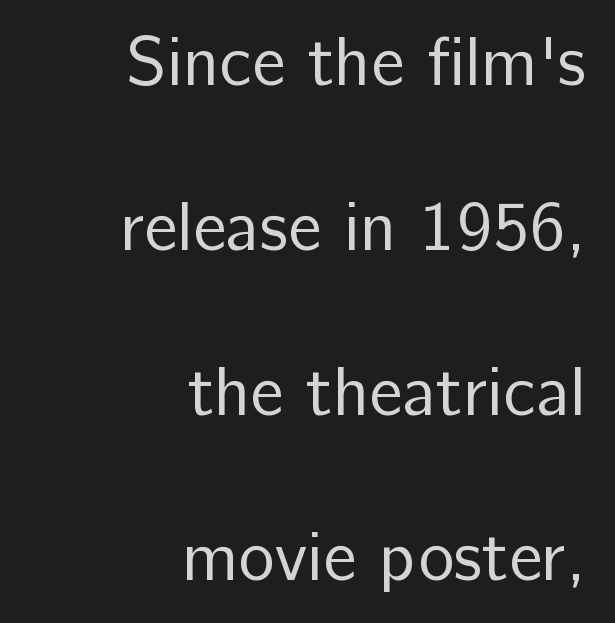
The image shows 69 px regular-weight sans-serif type, upright; set right-aligned, loose line spacing (2.39x), normal letter spacing, not underlined; low stroke contrast and a medium x-height.
